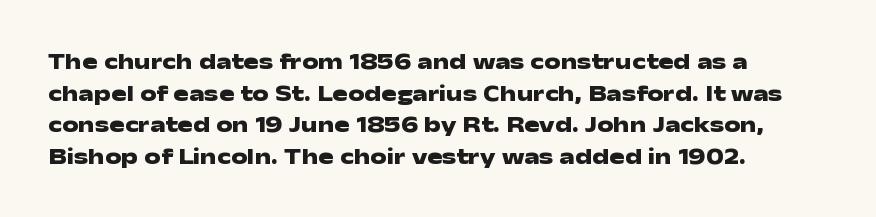
Q: Is the text bold? A: Yes.
Q: Is the text italic (slanted)? A: No, it is upright.
Q: Is the text underlined? A: No.
Q: How is the paragraph aligned? A: Left-aligned.
Q: Is the spacing between letters normal or unusually wide? A: Normal.
Q: Is the spacing between lines tight, normal or loose? A: Normal.
